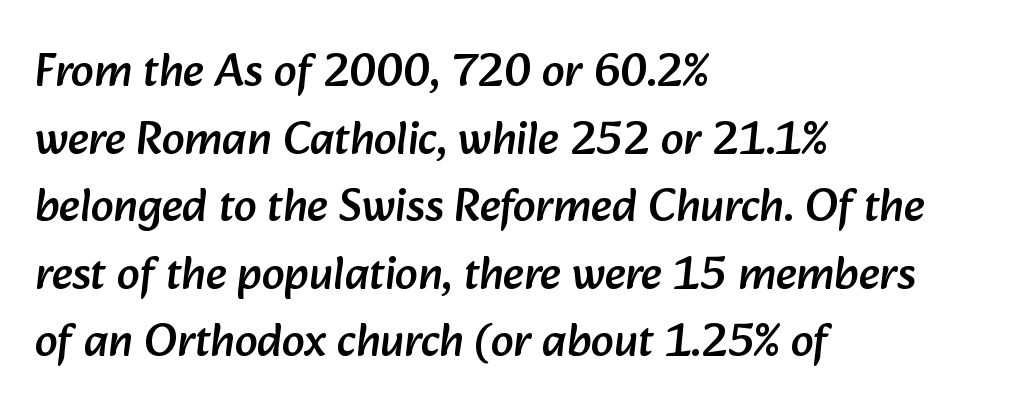
The image shows 46 px sans-serif type; set left-aligned, normal line spacing (1.47x), normal letter spacing, not underlined; low stroke contrast and a medium x-height.
